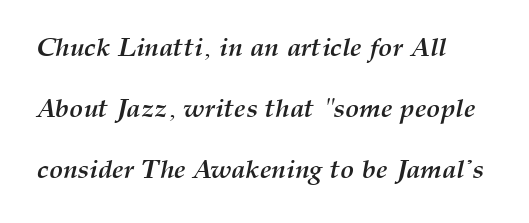
Notice how thick the strokes are: this is what a full bold looks like. Emphasis-style slanted type is in use. Students, note that the glyphs here touch the page at normal intervals. One glance says open: line gaps are wider than usual. No word sits above an underline.
